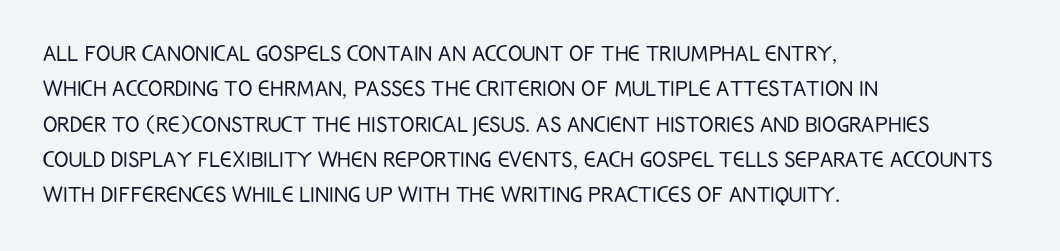
{"italic": "no", "bold": "no", "underline": "no", "align": "left", "line_spacing": "normal", "line_spacing_ratio": 1.31, "letter_spacing": "normal", "letter_spacing_em": 0.0, "glyph_px": 27}
